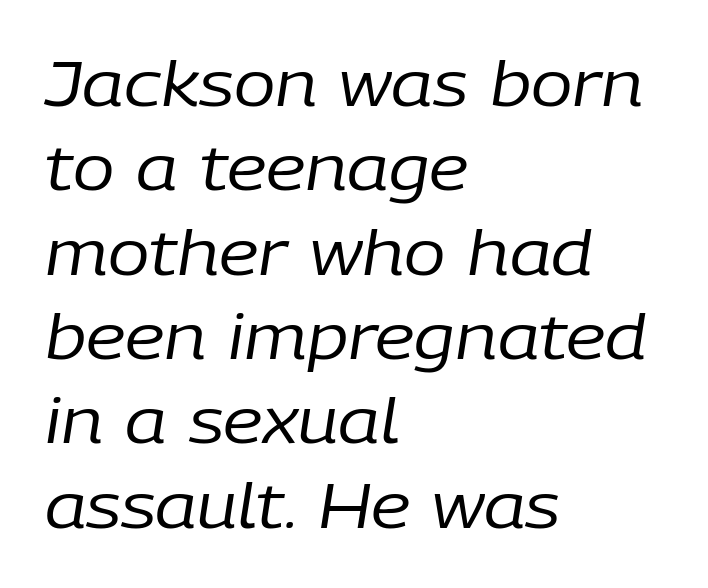
Q: Is the text bold? A: No.
Q: Is the text italic (slanted)? A: Yes, it leans right by about 9 degrees.
Q: Is the text underlined? A: No.
Q: How is the paragraph aligned? A: Left-aligned.
Q: Is the spacing between letters normal or unusually wide? A: Normal.
Q: Is the spacing between lines tight, normal or loose? A: Normal.
Q: Width (condensed, normal, or wide)? A: Normal.
Q: Stroke contrast? A: Low.
Q: x-height? A: Medium.
Q: Monospaced? A: No.
